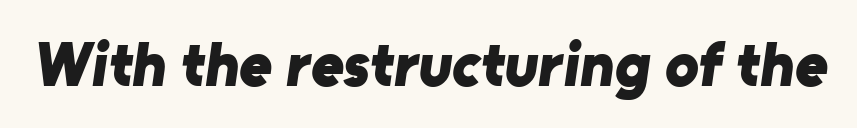
Q: Is the text bold? A: Yes.
Q: Is the typeface a serif or a sans-serif typeface? A: Sans-serif.
Q: Is the text underlined? A: No.
Q: Is the spacing between letters normal or unusually wide? A: Normal.
Q: Width (condensed, normal, or wide)? A: Normal.
Q: Stroke contrast? A: Low.
Q: x-height? A: Medium.
Q: Monospaced? A: No.
